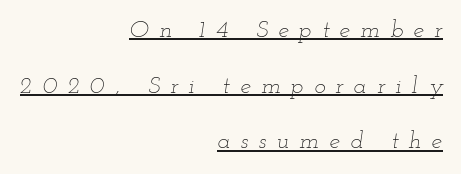
The specimen reads as italic at a glance. Glance below the letters and you will spot a drawn line. Characters follow at a spacing far wider than the type designer built in. Notice the wide empty band between every row — that's loose leading. These lines are set flush right with a ragged left edge. Unbolded letterforms with no extra heft.
